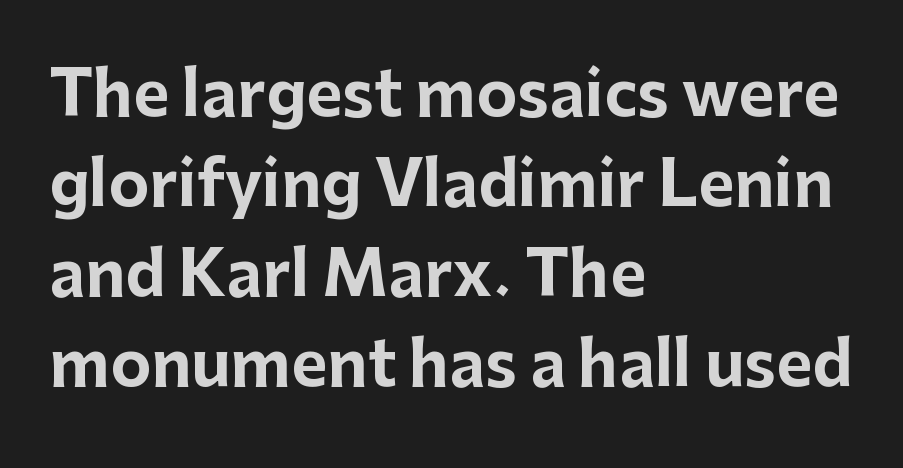
Every row of glyphs begins at an identical x-position on the left. The typeface chosen for these lines omits serifs. The passage shown stacks its lines at a standard gap. Weight check: bold — yes, fully. The axis of the letterforms is exactly vertical. The passage shown is typed in a proportional face where columns would drift.
